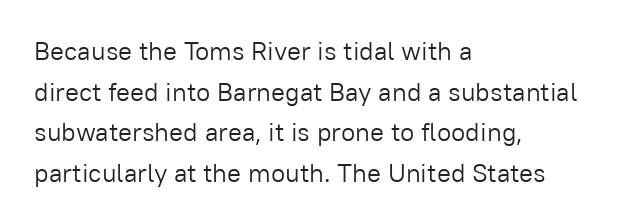
The zone under the glyphs is completely vacant. Letters have the restrained weight of plain body copy at most. Line beginnings align vertically; line endings do not. The gaps between neighbouring characters are ordinary and unremarkable.
